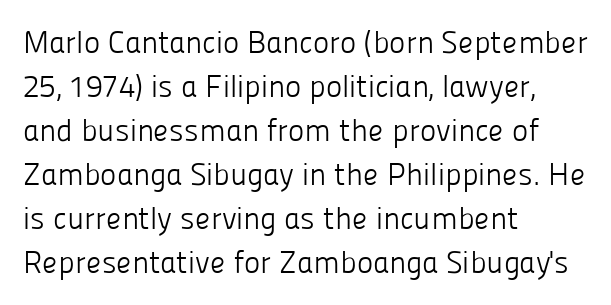
Q: Is the text bold? A: No.
Q: Is the text italic (slanted)? A: No, it is upright.
Q: Is the typeface a serif or a sans-serif typeface? A: Sans-serif.
Q: Is the text underlined? A: No.
Q: How is the paragraph aligned? A: Left-aligned.
Q: Is the spacing between letters normal or unusually wide? A: Normal.
Q: Is the spacing between lines tight, normal or loose? A: Normal.
Q: Width (condensed, normal, or wide)? A: Normal.
Q: Stroke contrast? A: Low.
Q: x-height? A: Medium.
Q: Monospaced? A: No.
